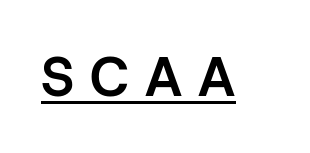
{"serif": "no", "italic": "no", "bold": "yes", "weight": "bold", "width": "normal", "stroke_contrast": "low", "x_height": "medium", "monospaced": "no", "underline": "yes", "letter_spacing": "wide", "letter_spacing_em": 0.29, "glyph_px": 55}
